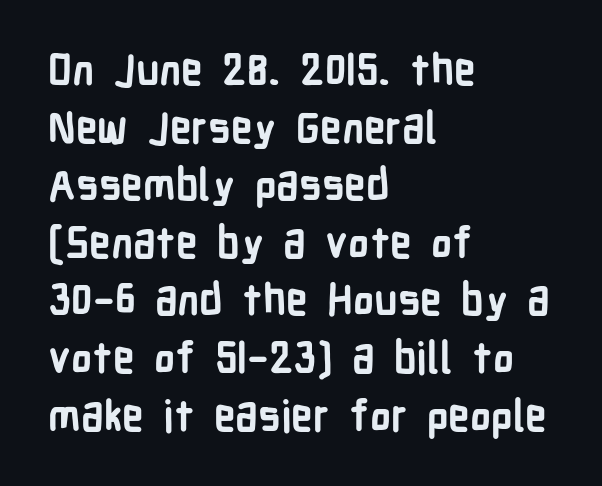
The image shows 43 px semibold, condensed sans-serif type, upright; set left-aligned, normal line spacing (1.34x), normal letter spacing, not underlined; low stroke contrast and a medium x-height.
